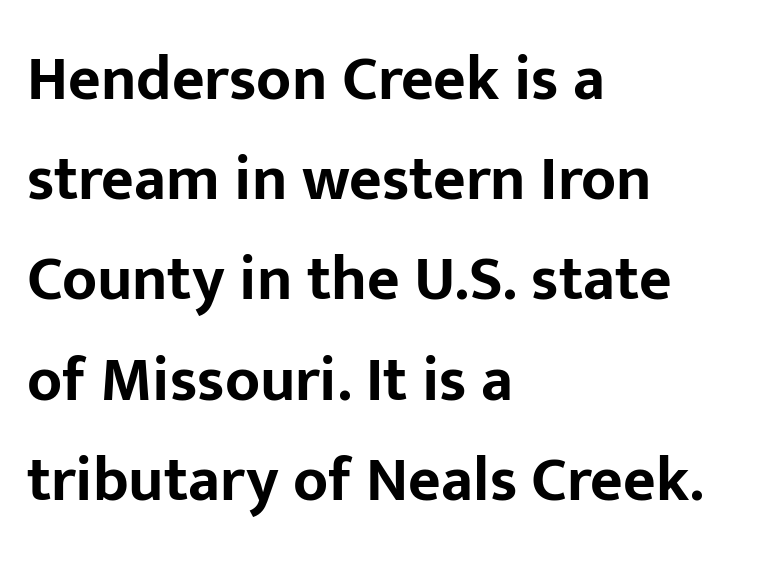
Visually the block forms a straight wall on the left and a jagged coastline on the right. A typesetter would call this zero additional tracking. These lines were composed using upright roman letters. A typesetter would label this face a sans. Beneath every word, the page is bare.
